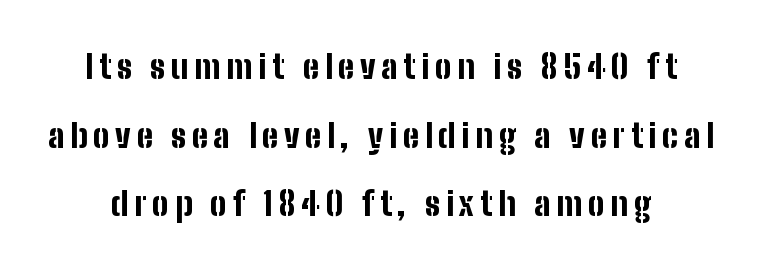
The image shows 33 px bold, condensed sans-serif type, upright; set loose line spacing (2.08x), not underlined; low stroke contrast and a medium x-height.
